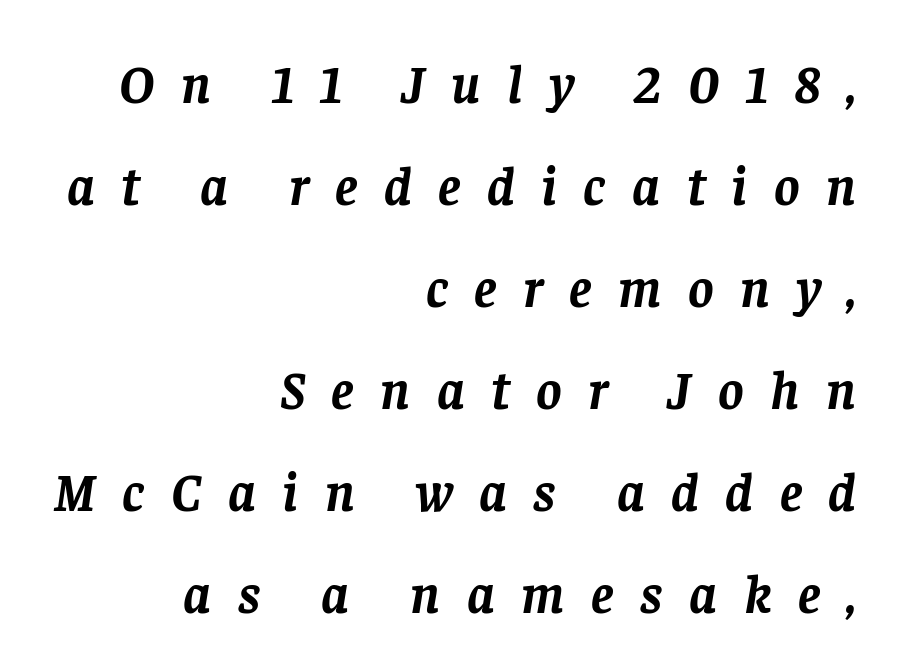
The designer went with a serif here, giving each stem small feet. Heft: maximum for text — a bold. The space beneath each line is pristine and unruled. Does extra space separate the letters? Yes, quite a lot of it. The setting favours the right margin, as signatures and pull-quotes sometimes do. You can tell it's italic because the verticals aren't actually vertical.
